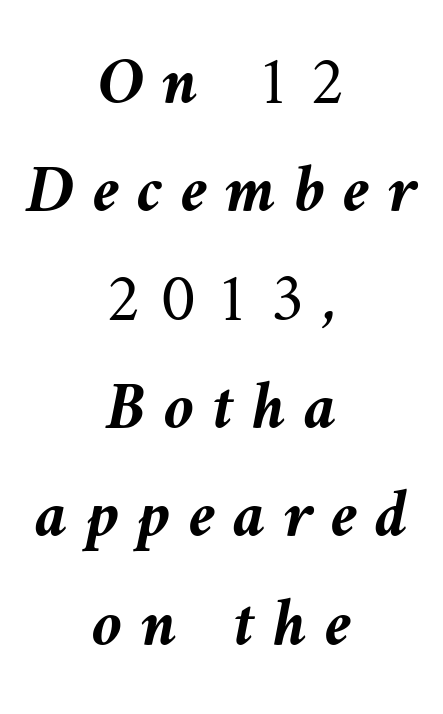
{"italic": "yes", "lean": "left", "slant_degrees": 10, "bold": "yes", "weight": "semibold", "width": "normal", "stroke_contrast": "medium", "x_height": "medium", "monospaced": "no", "underline": "no", "align": "center", "line_spacing": "normal", "line_spacing_ratio": 1.57, "letter_spacing": "wide", "letter_spacing_em": 0.26, "glyph_px": 69}
